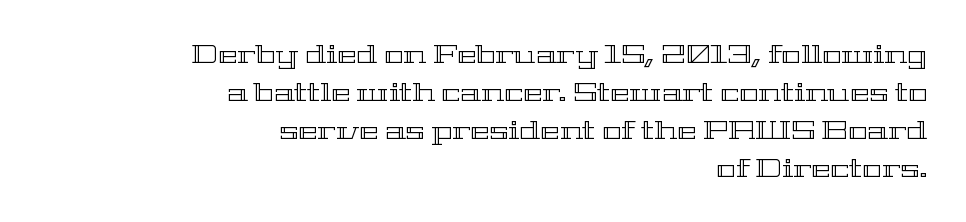
This sample uses plain, unmodified letter spacing. The block of text has a typical density, with ordinary space between rows. Is the block centered? No — it sits flush against the right margin. Honestly, there is no underline to notice here at all.
